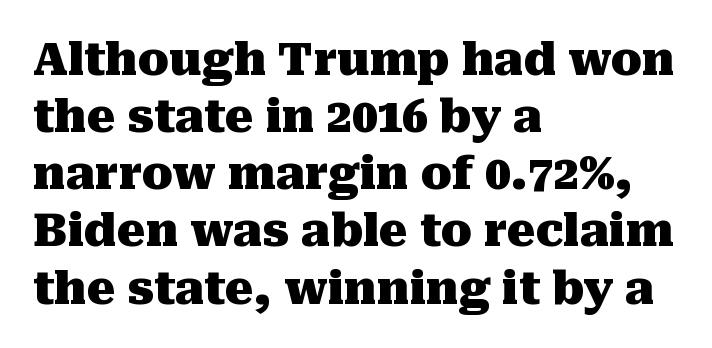
All the whitespace from short lines collects on the right. The letters are bold, with thick, heavy strokes. It's the straight-up-and-down kind of type. Look at the tracking — it's just the regular setting, nothing added.
